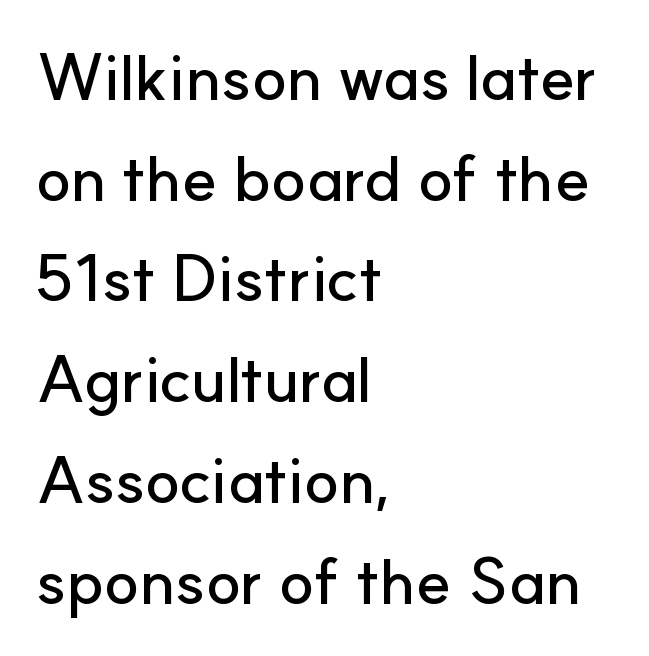
{"serif": "no", "italic": "no", "width": "normal", "stroke_contrast": "low", "x_height": "small", "monospaced": "no", "underline": "no", "align": "left", "line_spacing": "normal", "line_spacing_ratio": 1.55, "letter_spacing": "normal", "letter_spacing_em": 0.0, "glyph_px": 65}
